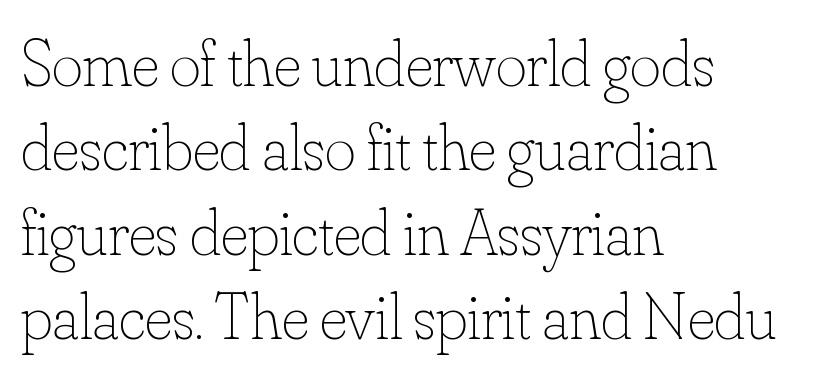
Q: Is the text bold? A: No.
Q: Is the text italic (slanted)? A: No, it is upright.
Q: Is the text underlined? A: No.
Q: How is the paragraph aligned? A: Left-aligned.
Q: Is the spacing between letters normal or unusually wide? A: Normal.
Q: Is the spacing between lines tight, normal or loose? A: Normal.
Q: Width (condensed, normal, or wide)? A: Normal.
Q: Stroke contrast? A: Low.
Q: x-height? A: Small.
Q: Monospaced? A: No.
